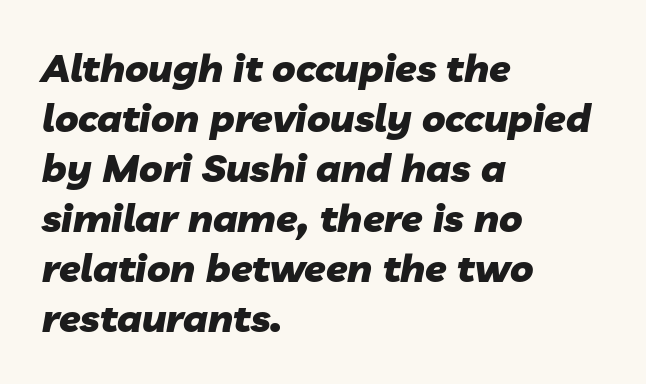
Q: Is the text bold? A: Yes.
Q: Is the text italic (slanted)? A: Yes, it leans right by about 10 degrees.
Q: Is the text underlined? A: No.
Q: How is the paragraph aligned? A: Left-aligned.
Q: Is the spacing between letters normal or unusually wide? A: Normal.
Q: Is the spacing between lines tight, normal or loose? A: Normal.
Q: Width (condensed, normal, or wide)? A: Normal.
Q: Stroke contrast? A: Low.
Q: x-height? A: Medium.
Q: Monospaced? A: No.
